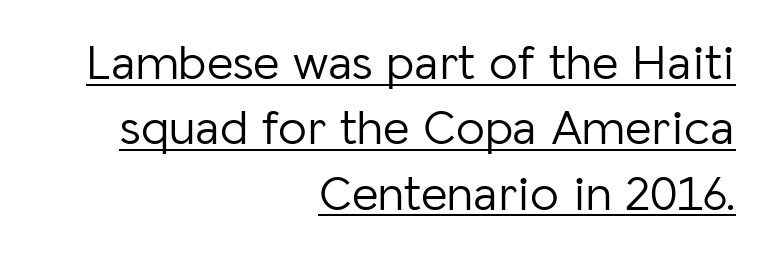
Standard letterfit; no display-style spreading of the glyphs. The paragraph shown leans on its right margin. The letters advance in unequal steps, a hallmark of proportional type. This rendering employs a face without finishing strokes, i.e., a sans-serif. A baseline rule has been typeset under these characters.
